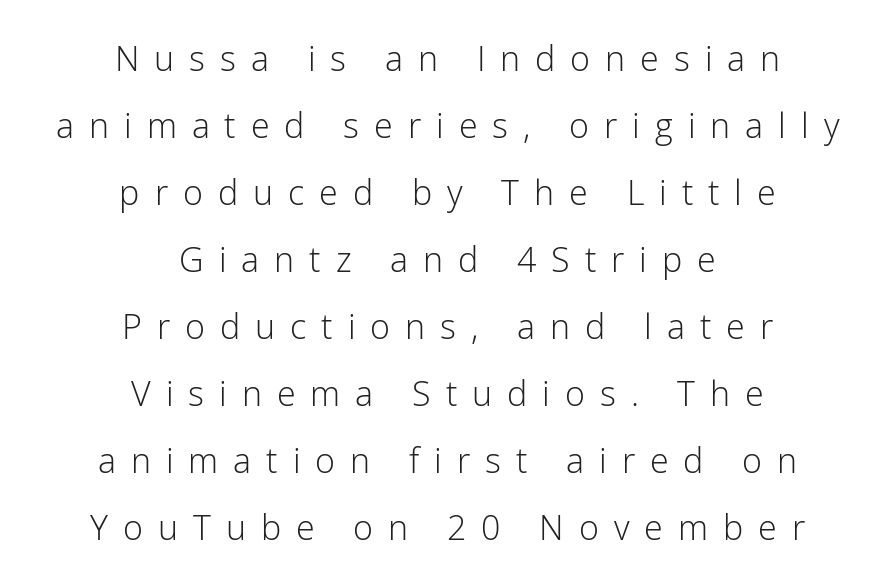
Q: Is the text bold? A: No.
Q: Is the text italic (slanted)? A: No, it is upright.
Q: Is the typeface a serif or a sans-serif typeface? A: Sans-serif.
Q: Is the text underlined? A: No.
Q: How is the paragraph aligned? A: Centered.
Q: Is the spacing between letters normal or unusually wide? A: Unusually wide.
Q: Is the spacing between lines tight, normal or loose? A: Loose.
Q: Width (condensed, normal, or wide)? A: Normal.
Q: Stroke contrast? A: Low.
Q: x-height? A: Medium.
Q: Monospaced? A: No.
